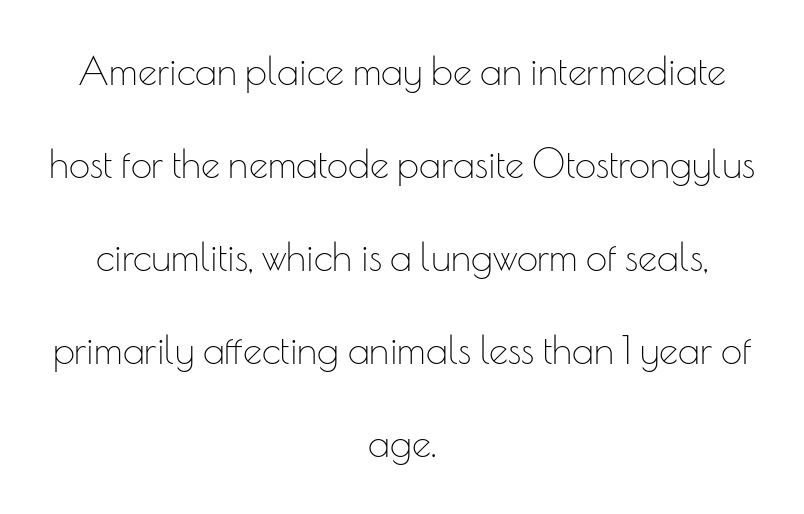
The image shows 38 px thin sans-serif type, upright; set centered, loose line spacing (2.45x), normal letter spacing, not underlined; low stroke contrast and a small x-height.
